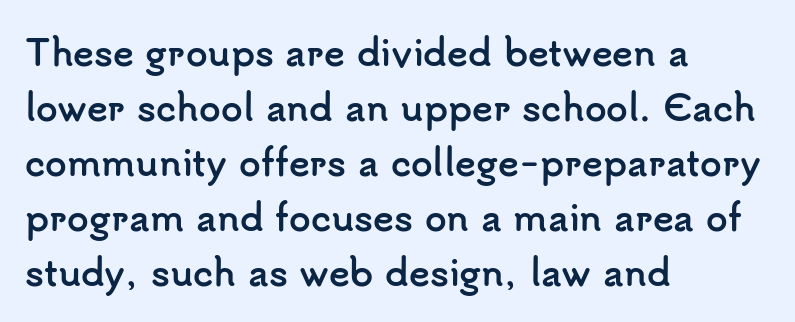
Q: Is the text bold? A: Yes.
Q: Is the text italic (slanted)? A: No, it is upright.
Q: Is the typeface a serif or a sans-serif typeface? A: Sans-serif.
Q: Is the text underlined? A: No.
Q: How is the paragraph aligned? A: Left-aligned.
Q: Is the spacing between letters normal or unusually wide? A: Normal.
Q: Is the spacing between lines tight, normal or loose? A: Normal.
Q: Width (condensed, normal, or wide)? A: Normal.
Q: Stroke contrast? A: Low.
Q: x-height? A: Small.
Q: Monospaced? A: No.
